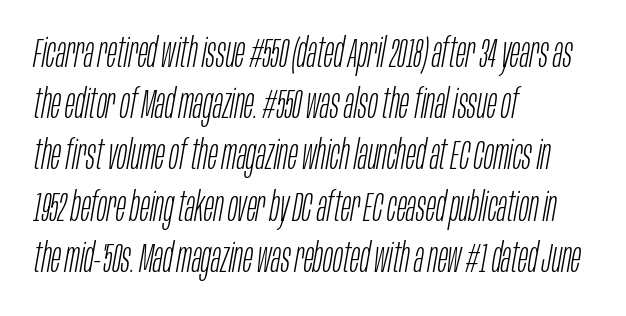
The image shows 41 px light, condensed type, italic (leaning right); set left-aligned, normal line spacing (1.25x), normal letter spacing, not underlined; low stroke contrast and a large x-height.
